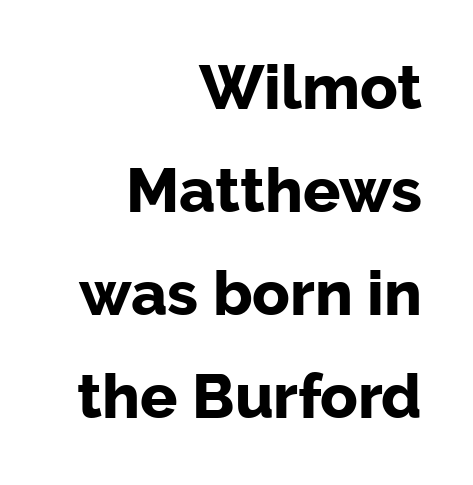
The image shows 62 px bold sans-serif type, upright; set right-aligned, normal line spacing (1.66x), normal letter spacing, not underlined; low stroke contrast and a medium x-height.
